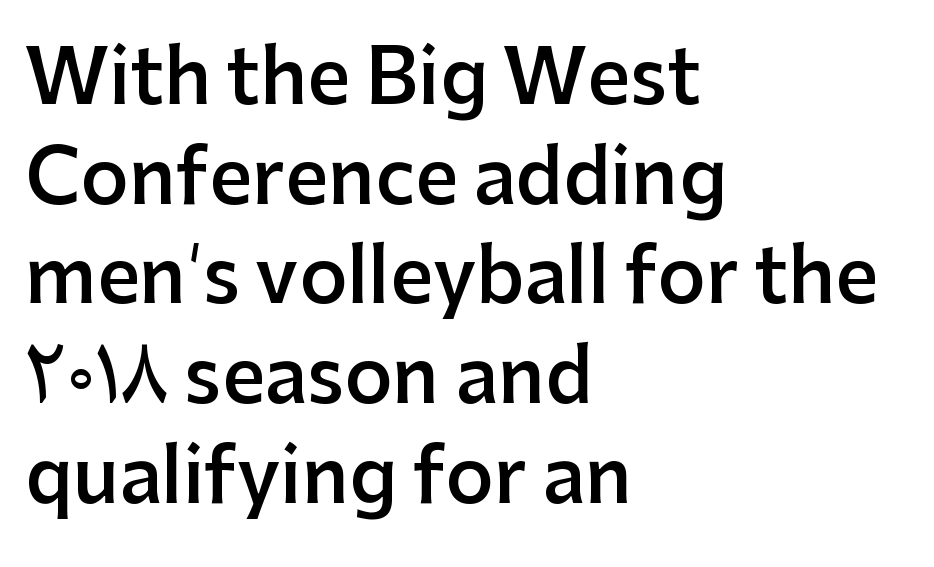
{"serif": "no", "italic": "no", "bold": "semi", "weight": "semibold", "width": "normal", "stroke_contrast": "low", "x_height": "medium", "monospaced": "no", "underline": "no", "align": "left", "line_spacing": "normal", "line_spacing_ratio": 1.33, "letter_spacing": "normal", "letter_spacing_em": 0.0, "glyph_px": 75}
